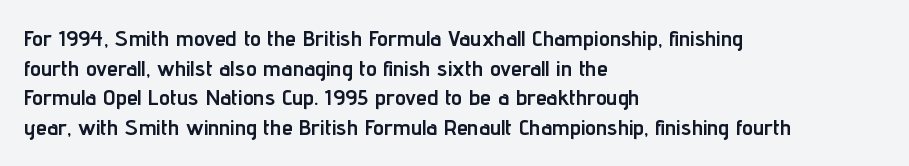
Q: Is the text bold? A: Yes.
Q: Is the text italic (slanted)? A: No, it is upright.
Q: Is the text underlined? A: No.
Q: How is the paragraph aligned? A: Left-aligned.
Q: Is the spacing between letters normal or unusually wide? A: Normal.
Q: Is the spacing between lines tight, normal or loose? A: Normal.
